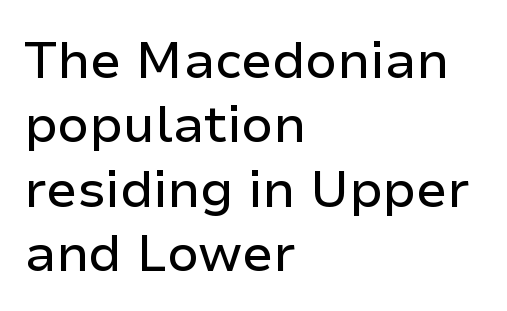
Caption: multi-line text, flush left, ragged right. The letters advance in unequal steps, a hallmark of proportional type. Notice how the stems are strictly vertical — no italics here. A clean baseline with only descenders dipping below it. The passage shown stacks its lines at a standard gap. Students, note that the glyphs here touch the page at normal intervals.
